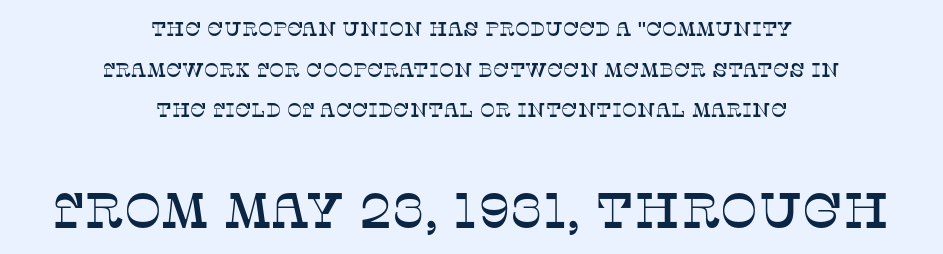
{"serif": "yes", "italic": "no", "width": "normal", "stroke_contrast": "low", "x_height": "large", "monospaced": "no", "underline": "no", "align": "center", "line_spacing": "loose", "line_spacing_ratio": 2.03, "letter_spacing": "normal", "letter_spacing_em": 0.0, "larger_block": "second", "size_ratio": 2.5, "glyph_px": 50}
